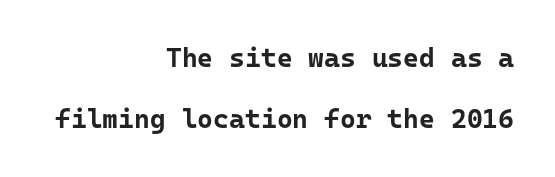
{"italic": "no", "bold": "yes", "underline": "no", "align": "right", "line_spacing": "loose", "line_spacing_ratio": 2.26, "letter_spacing": "normal", "letter_spacing_em": 0.0, "glyph_px": 27}
